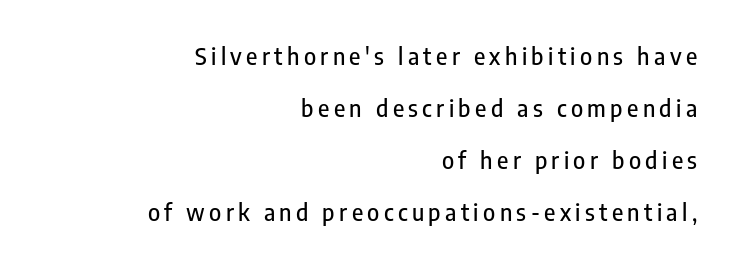
The image shows 23 px text type, upright; set right-aligned, loose line spacing (2.26x), not underlined.
